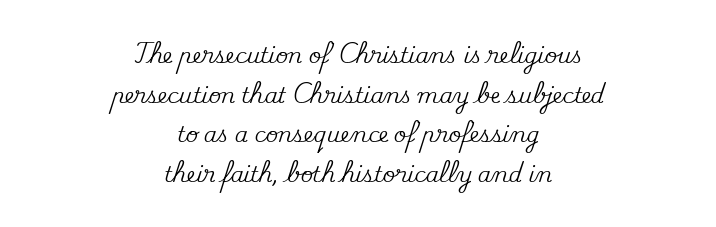
The image shows 21 px text type; set centered, line spacing 1.89x, normal letter spacing, not underlined.
